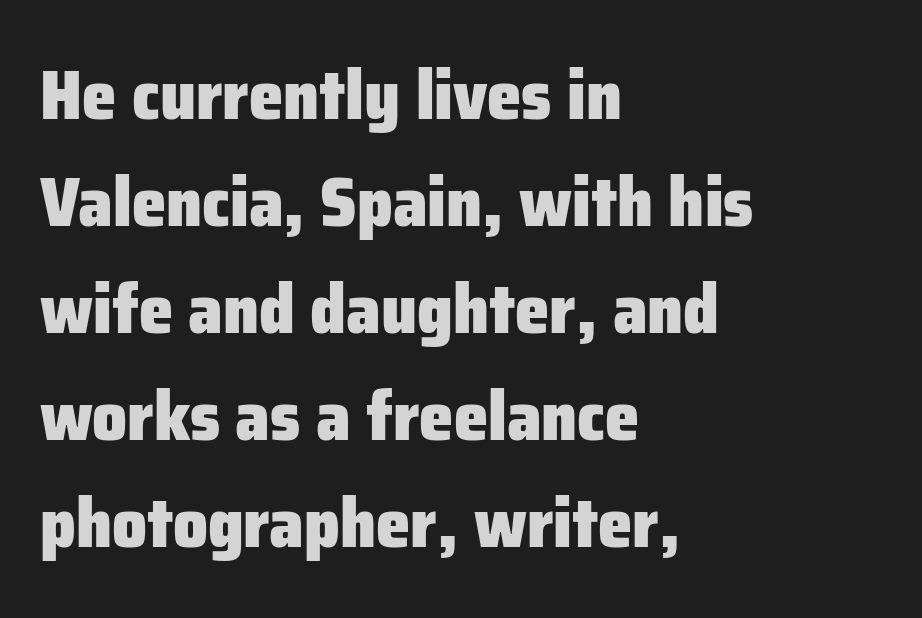
Q: Is the text bold? A: Yes.
Q: Is the text italic (slanted)? A: No, it is upright.
Q: Is the typeface a serif or a sans-serif typeface? A: Sans-serif.
Q: Is the text underlined? A: No.
Q: How is the paragraph aligned? A: Left-aligned.
Q: Is the spacing between letters normal or unusually wide? A: Normal.
Q: Is the spacing between lines tight, normal or loose? A: Normal.
Q: Width (condensed, normal, or wide)? A: Normal.
Q: Stroke contrast? A: Low.
Q: x-height? A: Medium.
Q: Monospaced? A: No.
